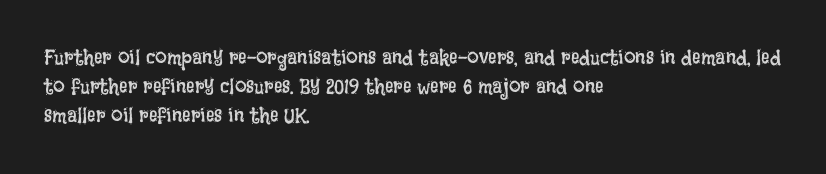
Each new line begins a customary step beneath the previous one. Stems here are at most as thick as an everyday book face. Words appear dense and cohesive because spacing is normal. Descenders hang freely into open space. The axis of the letterforms is exactly vertical.
